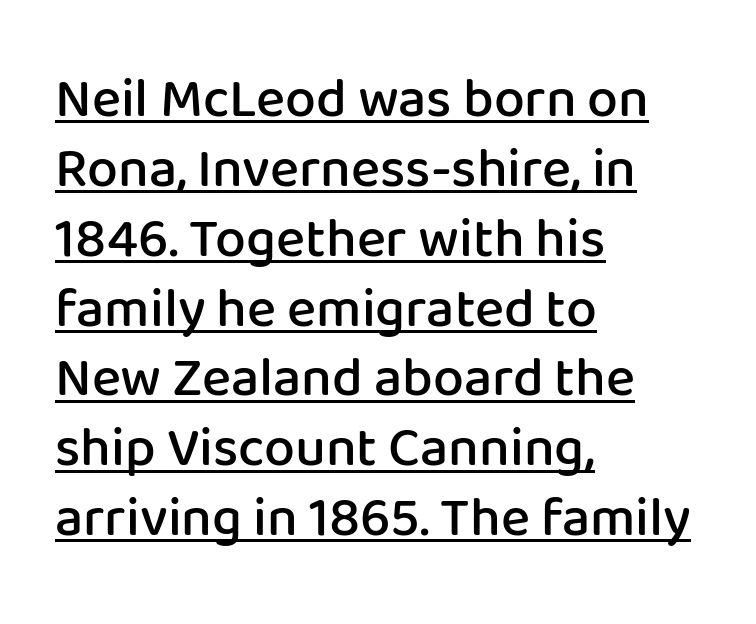
Interline gaps are of average width in this sample. Nobody touched the tracking dial on this one. Stems and bowls a touch heavier than normal — semibold. Every word sits above its own underline. A typesetter would label this face a sans.
